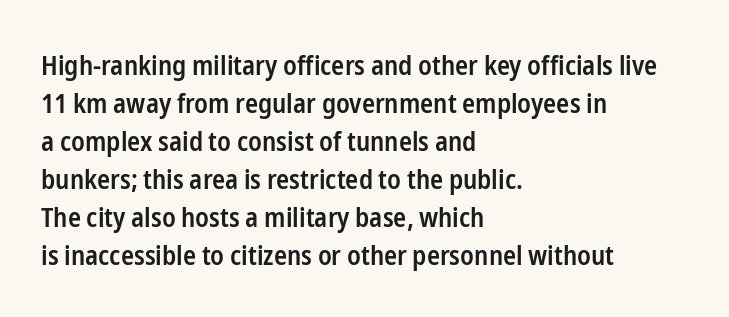
The image shows 27 px text type, upright; set left-aligned, normal line spacing (1.41x), normal letter spacing, not underlined.
